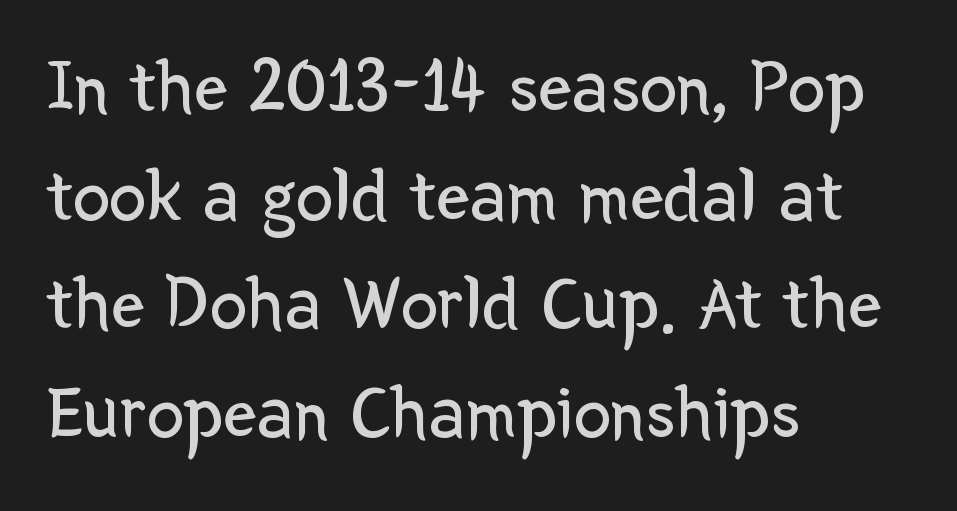
The lines are quadded left. Characters follow at the spacing the type designer built in. Lines of text with bare space underneath. Is the type heavy? It reads as light-to-regular instead. The glyphs in this specimen are sans serif. Regarding leading, the lines here are spaced in the standard way.
